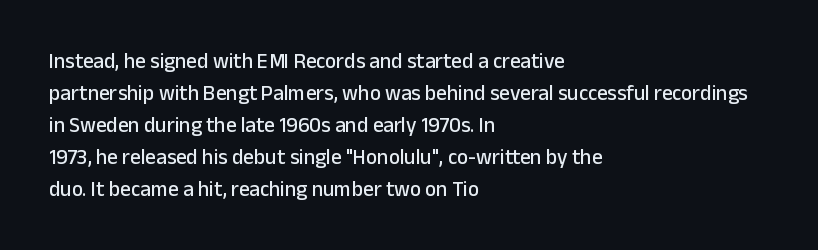
Spacing between characters is what you'd get straight out of the box. This sample is left-justified, so line endings fall wherever the words run out. Has an underline been added? It has not. Evenly set lines give the paragraph a standard silhouette. You can tell it's not italic because the verticals are truly vertical.
